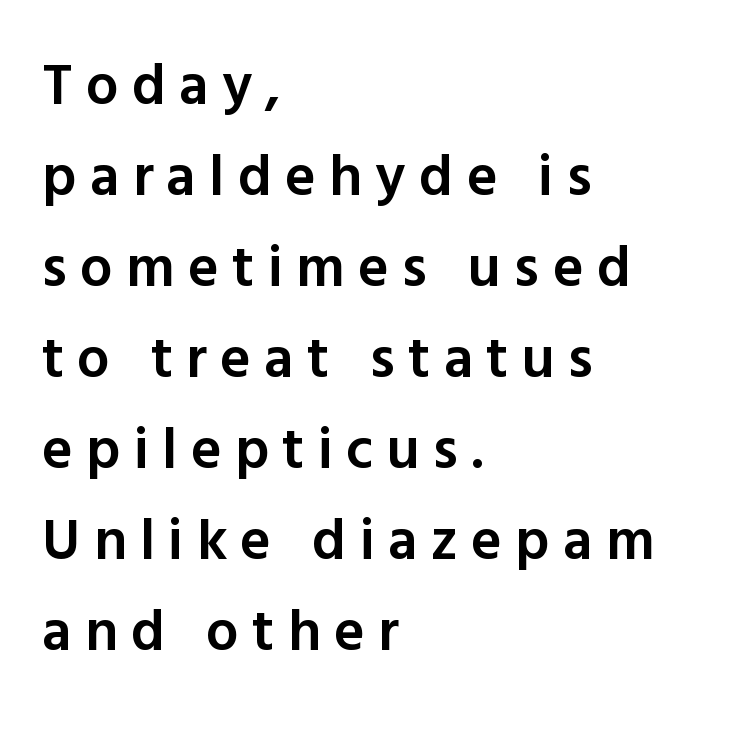
Is this a fixed-width face? No — the glyphs have proportional, varying widths. Interline gaps are of average width in this sample. These words are printed semibold, heavier than regular yet not bold. This rendering features lettering with no underline.
